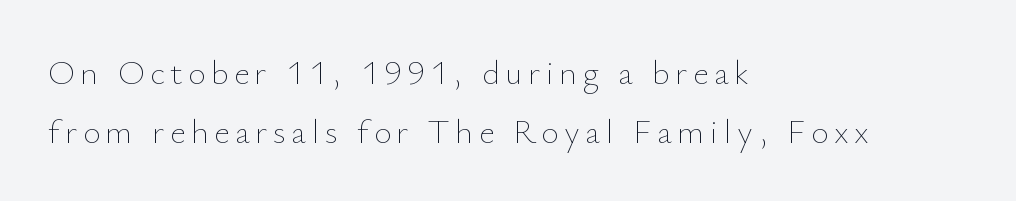
The image shows 34 px thin type, upright; set left-aligned, line spacing 1.73x, not underlined; low stroke contrast and a small x-height.
